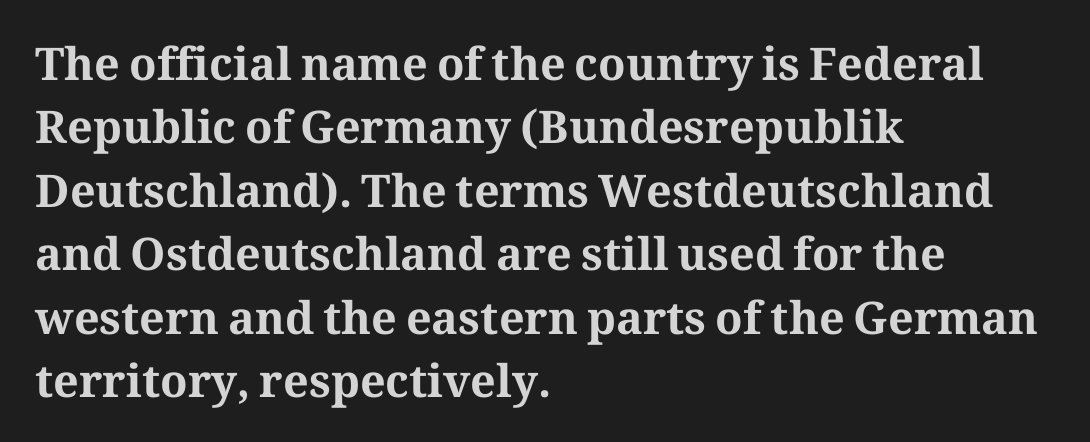
Q: Is the text bold? A: Yes.
Q: Is the text italic (slanted)? A: No, it is upright.
Q: Is the typeface a serif or a sans-serif typeface? A: Serif.
Q: Is the text underlined? A: No.
Q: How is the paragraph aligned? A: Left-aligned.
Q: Is the spacing between letters normal or unusually wide? A: Normal.
Q: Is the spacing between lines tight, normal or loose? A: Normal.
Q: Width (condensed, normal, or wide)? A: Normal.
Q: Stroke contrast? A: Medium.
Q: x-height? A: Medium.
Q: Monospaced? A: No.
